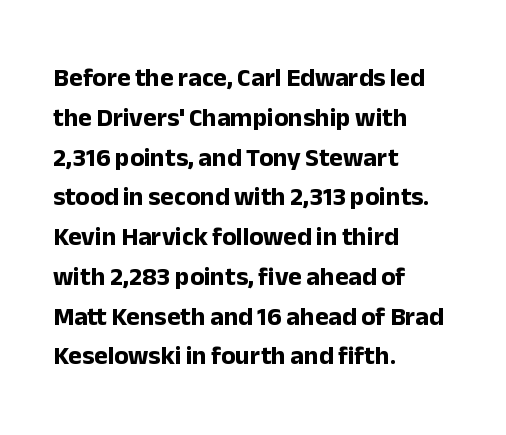
Plenty of ink on the page — the face is bold. Vertical spacing — default. Descenders hang freely into open space. All the whitespace from short lines collects on the right. This rendering leaves character spacing at its baseline value. Do the letters lean? They stand straight.
